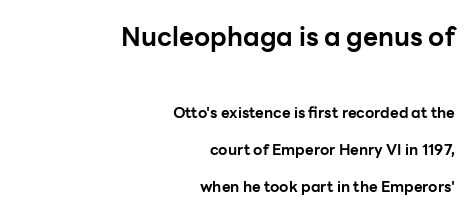
The image shows 26 px bold type, upright; set right-aligned, loose line spacing (2.45x), normal letter spacing, not underlined; the first (top) block is 1.73x larger.
